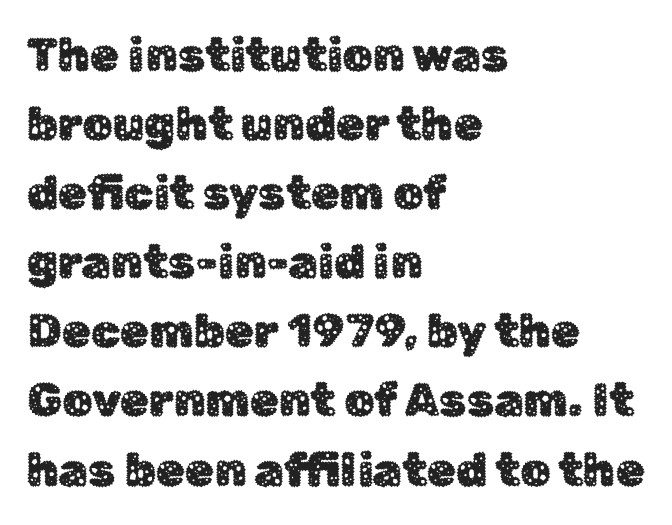
{"serif": "no", "italic": "no", "width": "normal", "stroke_contrast": "low", "x_height": "medium", "monospaced": "no", "underline": "no", "align": "left", "line_spacing": "normal", "line_spacing_ratio": 1.47, "letter_spacing": "normal", "letter_spacing_em": 0.0, "glyph_px": 47}
